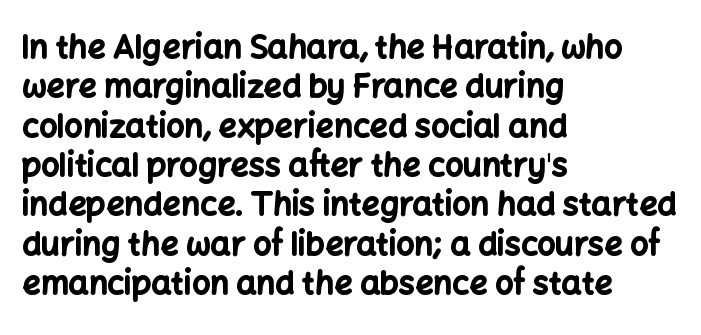
Q: Is the text bold? A: Yes.
Q: Is the text italic (slanted)? A: No, it is upright.
Q: Is the typeface a serif or a sans-serif typeface? A: Sans-serif.
Q: Is the text underlined? A: No.
Q: How is the paragraph aligned? A: Left-aligned.
Q: Is the spacing between letters normal or unusually wide? A: Normal.
Q: Width (condensed, normal, or wide)? A: Normal.
Q: Stroke contrast? A: Low.
Q: x-height? A: Medium.
Q: Monospaced? A: No.
